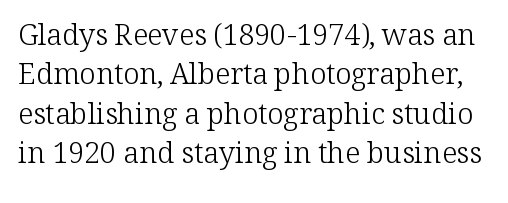
{"serif": "yes", "italic": "no", "bold": "no", "weight": "light", "width": "normal", "stroke_contrast": "low", "x_height": "medium", "monospaced": "no", "underline": "no", "line_spacing": "normal", "line_spacing_ratio": 1.36, "letter_spacing": "normal", "letter_spacing_em": 0.0, "glyph_px": 29}
